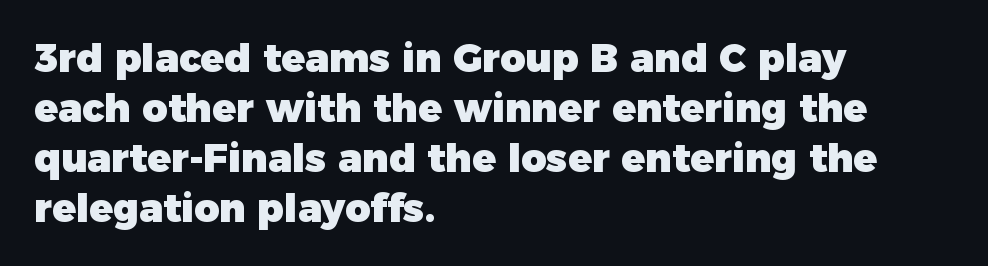
Underlining? Definitely not there. The letters are bold, with thick, heavy strokes. Italic: no, the glyphs are upright roman. Is the letter spacing exaggerated? No — it looks like the ordinary default. Looks like regular typesetting: each glyph gets only the width it needs.
